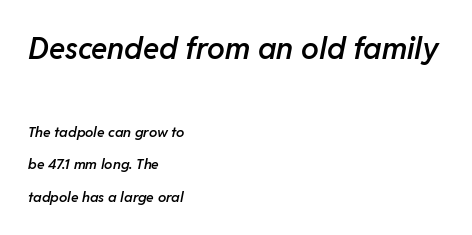
The image shows 30 px semibold type, italic (leaning right); set left-aligned, loose line spacing (2.32x), normal letter spacing, not underlined; the first (top) block is 2.14x larger; low stroke contrast and a medium x-height.
